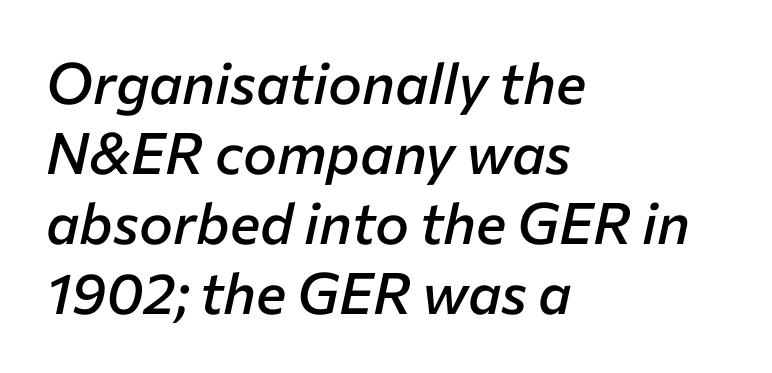
{"italic": "yes", "lean": "right", "slant_degrees": 12, "bold": "semi", "weight": "semibold", "width": "normal", "stroke_contrast": "low", "x_height": "medium", "monospaced": "no", "underline": "no", "align": "left", "line_spacing_ratio": 1.23, "letter_spacing": "normal", "letter_spacing_em": 0.0, "glyph_px": 57}
